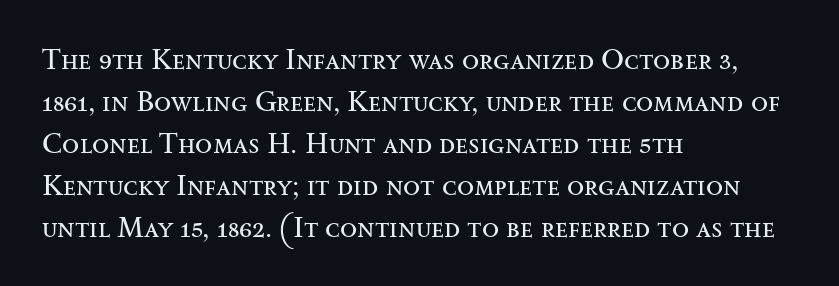
Weight: regular or lighter. The font's upright variant was chosen for this text. Where is the straight margin? On the left. A typesetter would label this face a serif.
